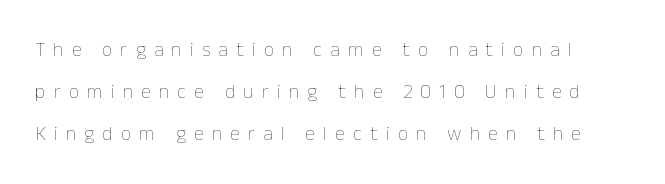
What's the leading like? Stretched, with rows far apart. Each stroke keeps to a modest, everyday thickness or less. Every stem runs plumb, perpendicular to the baseline. No word sits above an underline. The rendering inserts visible extra space after every character.
